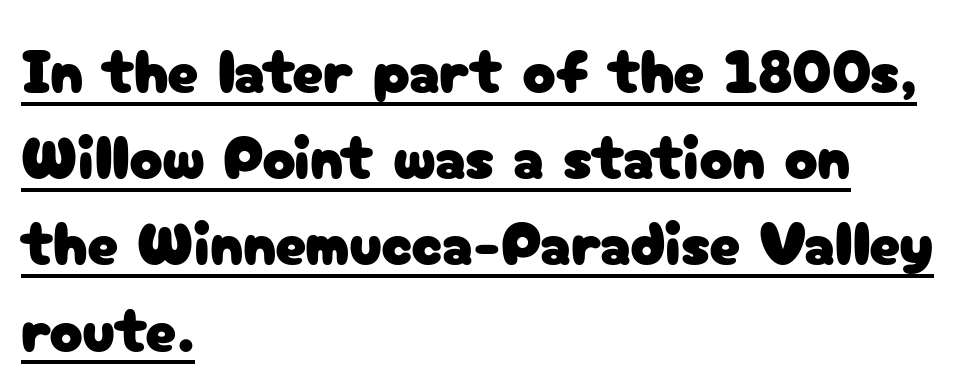
Q: Is the text italic (slanted)? A: No, it is upright.
Q: Is the typeface a serif or a sans-serif typeface? A: Sans-serif.
Q: Is the text underlined? A: Yes.
Q: How is the paragraph aligned? A: Left-aligned.
Q: Is the spacing between letters normal or unusually wide? A: Normal.
Q: Is the spacing between lines tight, normal or loose? A: Normal.
Q: Width (condensed, normal, or wide)? A: Normal.
Q: Stroke contrast? A: Low.
Q: x-height? A: Medium.
Q: Monospaced? A: No.
